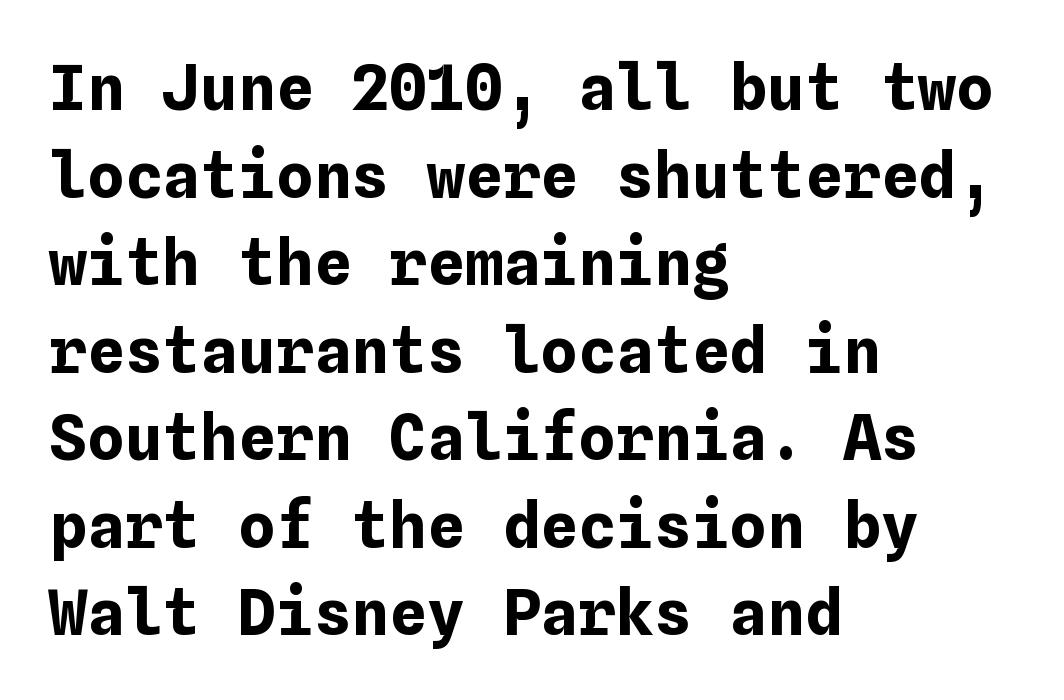
Q: Is the text bold? A: Yes.
Q: Is the text italic (slanted)? A: No, it is upright.
Q: Is the text underlined? A: No.
Q: How is the paragraph aligned? A: Left-aligned.
Q: Is the spacing between letters normal or unusually wide? A: Normal.
Q: Is the spacing between lines tight, normal or loose? A: Normal.
Q: Width (condensed, normal, or wide)? A: Normal.
Q: Stroke contrast? A: Low.
Q: x-height? A: Medium.
